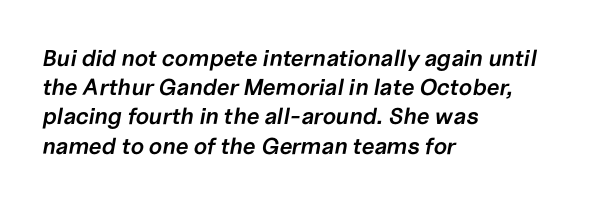
On the weight axis this lands at semibold, roughly 600. If you drew a ruler down the left edge, every line would touch it. Has an underline been added? It has not. How are the letters spaced? Ordinarily, with no added tracking.
